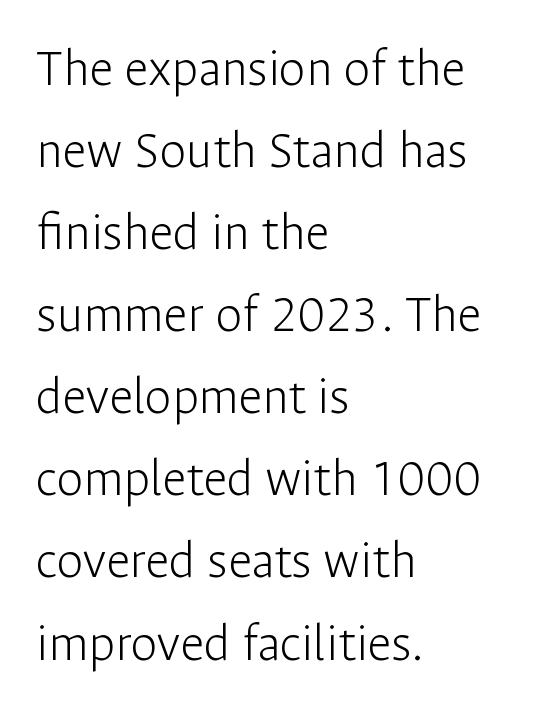
Q: Is the text bold? A: No.
Q: Is the text italic (slanted)? A: No, it is upright.
Q: Is the typeface a serif or a sans-serif typeface? A: Sans-serif.
Q: Is the text underlined? A: No.
Q: How is the paragraph aligned? A: Left-aligned.
Q: Is the spacing between letters normal or unusually wide? A: Normal.
Q: Is the spacing between lines tight, normal or loose? A: Normal.
Q: Width (condensed, normal, or wide)? A: Normal.
Q: Stroke contrast? A: Low.
Q: x-height? A: Medium.
Q: Monospaced? A: No.
